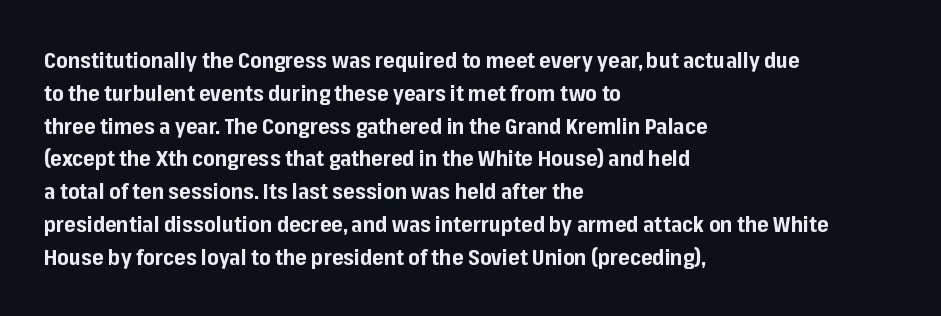
Q: Is the text bold? A: Yes.
Q: Is the text italic (slanted)? A: No, it is upright.
Q: Is the text underlined? A: No.
Q: How is the paragraph aligned? A: Left-aligned.
Q: Is the spacing between letters normal or unusually wide? A: Normal.
Q: Is the spacing between lines tight, normal or loose? A: Normal.
